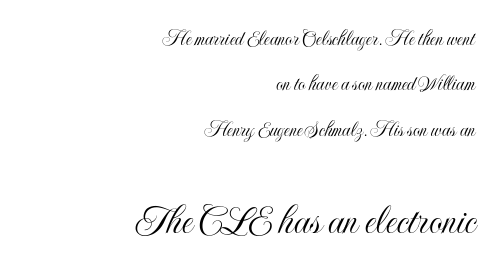
Q: Is the text italic (slanted)? A: Yes.
Q: Is the text underlined? A: No.
Q: How is the paragraph aligned? A: Right-aligned.
Q: Is the spacing between letters normal or unusually wide? A: Normal.
Q: Is the spacing between lines tight, normal or loose? A: Loose.
Q: Which block of text is set in a larger size, the first (top) or the second (bottom)? A: The second (bottom) one.
Q: Width (condensed, normal, or wide)? A: Condensed.
Q: x-height? A: Small.
Q: Monospaced? A: No.
